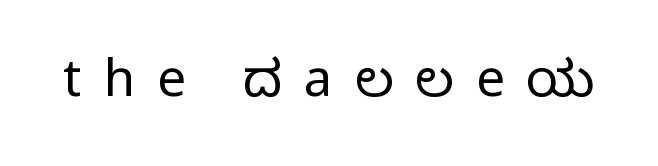
Q: Is the text bold? A: No.
Q: Is the text italic (slanted)? A: No, it is upright.
Q: Is the typeface a serif or a sans-serif typeface? A: Sans-serif.
Q: Is the text underlined? A: No.
Q: Is the spacing between letters normal or unusually wide? A: Unusually wide.
Q: Width (condensed, normal, or wide)? A: Condensed.
Q: Stroke contrast? A: Low.
Q: x-height? A: Large.
Q: Monospaced? A: No.
